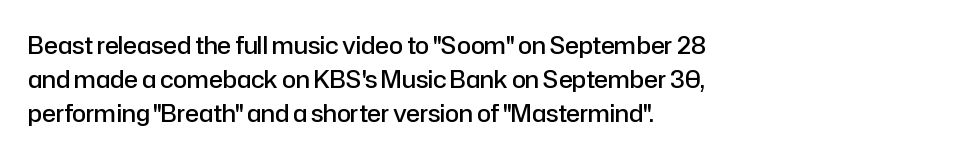
Upright lettering throughout. Reading down the block, your eye returns to a fixed left position each line. Strokes here are thickened, but only to semibold level. Evenly set lines give the paragraph a standard silhouette. Standard letterfit; no display-style spreading of the glyphs. Clear beneath every line of the passage.
